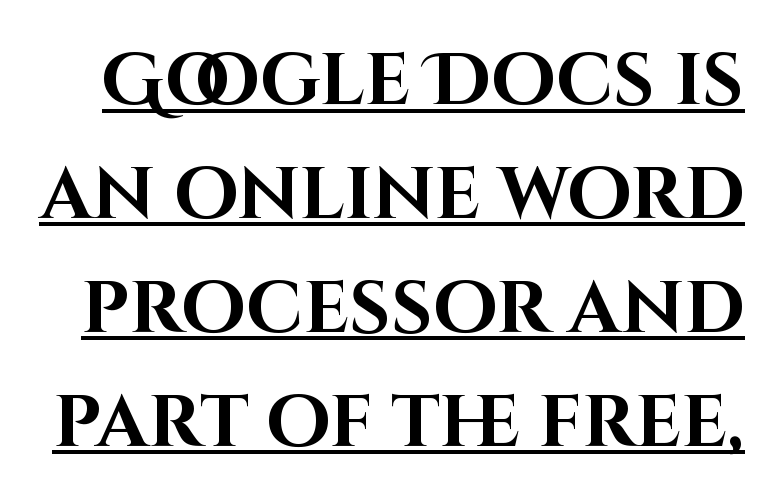
The typography opts for an upright posture over an oblique one. No feet cap the strokes, marking this as sans-serif type. Interline gaps are of average width in this sample. Think of a printed novel: that variable character pitch is what you see here. Chunky letters — that's bold for sure. Each line of the rendering has a horizontal stroke beneath the glyphs.
